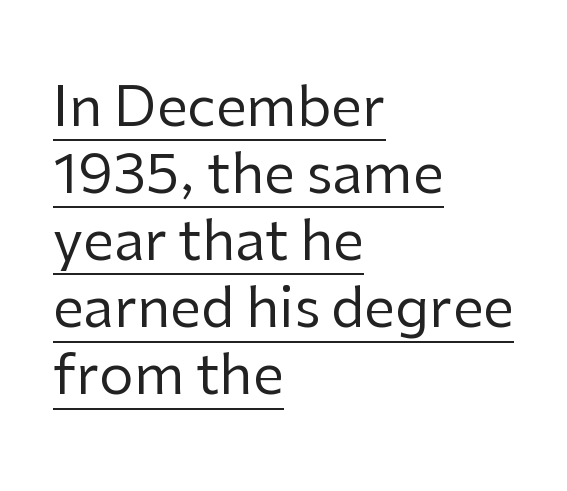
{"serif": "no", "italic": "no", "bold": "no", "weight": "regular", "width": "normal", "stroke_contrast": "low", "x_height": "medium", "monospaced": "no", "underline": "yes", "align": "left", "line_spacing_ratio": 1.22, "letter_spacing": "normal", "letter_spacing_em": 0.0, "glyph_px": 55}
